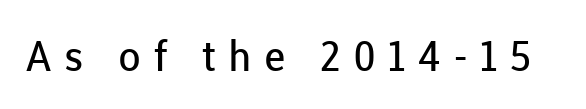
The image shows 42 px regular-weight sans-serif type, upright; set unusually wide letter spacing (+0.3 em), not underlined; low stroke contrast and a medium x-height.
